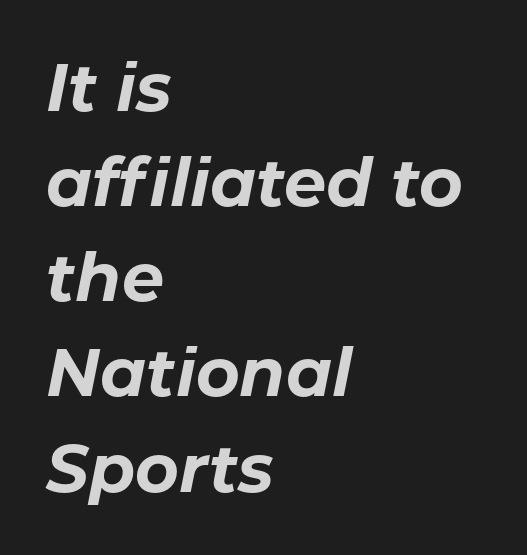
{"italic": "yes", "lean": "right", "slant_degrees": 11, "bold": "yes", "weight": "bold", "width": "normal", "stroke_contrast": "low", "x_height": "medium", "monospaced": "no", "underline": "no", "align": "left", "line_spacing": "normal", "line_spacing_ratio": 1.42, "letter_spacing": "normal", "letter_spacing_em": 0.0, "glyph_px": 67}
